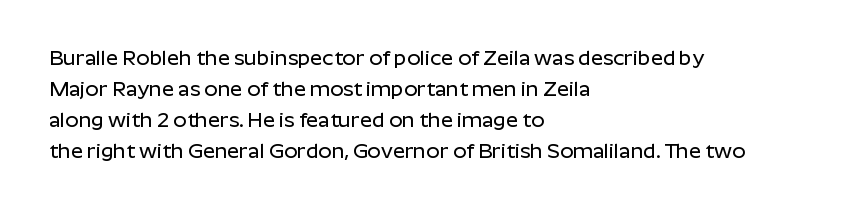
The image shows 21 px text type, upright; set left-aligned, normal line spacing (1.47x), normal letter spacing, not underlined.
